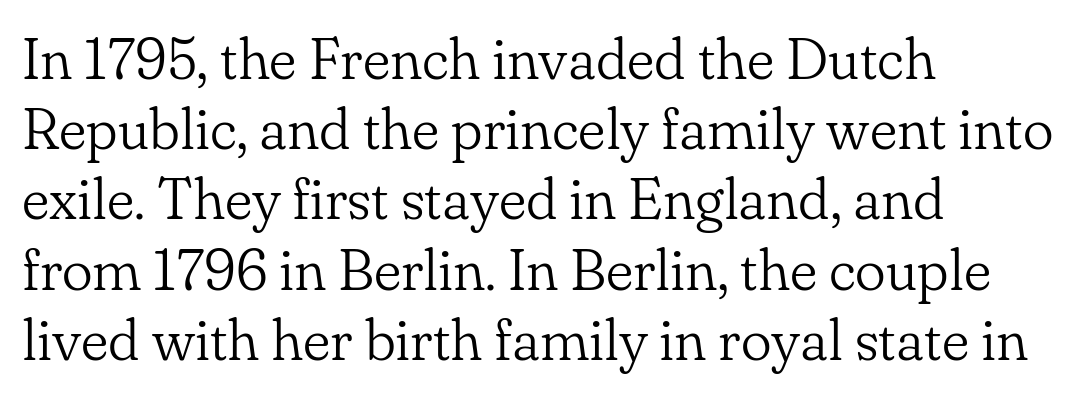
{"serif": "yes", "italic": "no", "bold": "no", "weight": "light", "width": "normal", "stroke_contrast": "low", "x_height": "small", "monospaced": "no", "underline": "no", "align": "left", "line_spacing_ratio": 1.21, "letter_spacing": "normal", "letter_spacing_em": 0.0, "glyph_px": 58}
